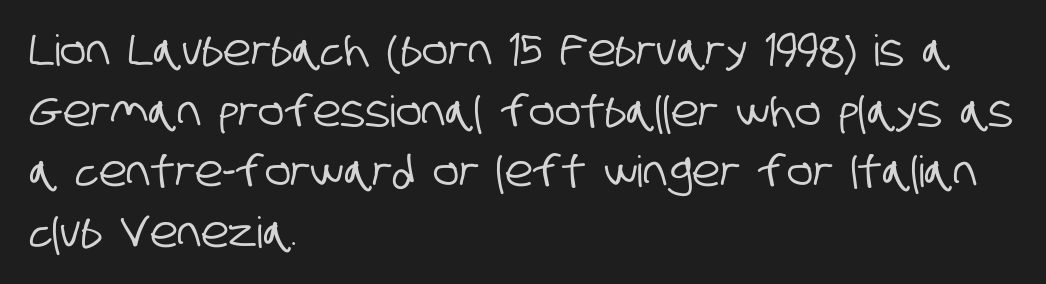
The image shows 43 px condensed sans-serif type; set left-aligned, normal line spacing (1.41x), normal letter spacing, not underlined; low stroke contrast and a large x-height.
